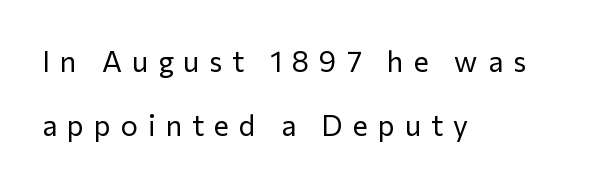
Q: Is the text bold? A: No.
Q: Is the text italic (slanted)? A: No, it is upright.
Q: Is the typeface a serif or a sans-serif typeface? A: Sans-serif.
Q: Is the text underlined? A: No.
Q: How is the paragraph aligned? A: Left-aligned.
Q: Is the spacing between letters normal or unusually wide? A: Unusually wide.
Q: Is the spacing between lines tight, normal or loose? A: Loose.
Q: Width (condensed, normal, or wide)? A: Normal.
Q: Stroke contrast? A: Low.
Q: x-height? A: Medium.
Q: Monospaced? A: No.
